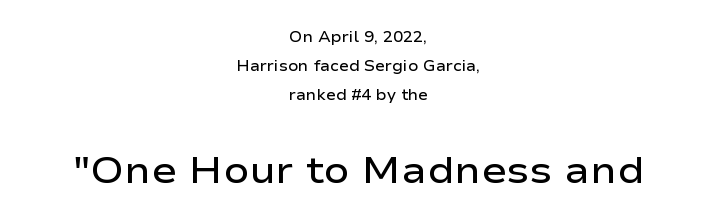
{"serif": "no", "italic": "no", "bold": "semi", "weight": "semibold", "width": "wide", "stroke_contrast": "low", "x_height": "medium", "monospaced": "no", "underline": "no", "align": "center", "line_spacing": "loose", "line_spacing_ratio": 1.95, "letter_spacing": "normal", "letter_spacing_em": 0.0, "larger_block": "second", "size_ratio": 2.53, "glyph_px": 38}
